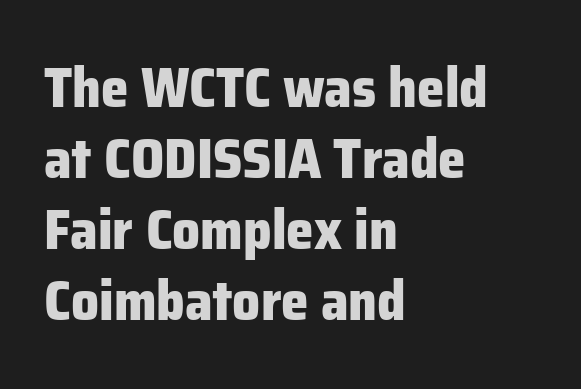
Successive baselines arrive at the customary interval. Heft: maximum for text — a bold. A roman cut, with each character standing at attention. These lines stack with their left ends in a neat column. Looks like regular typesetting: each glyph gets only the width it needs.
